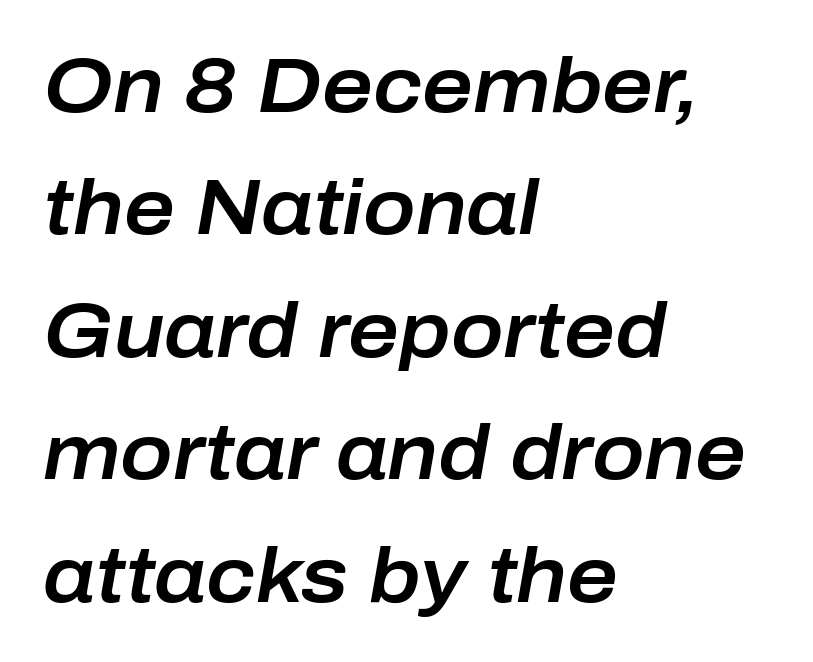
Q: Is the text italic (slanted)? A: Yes, it leans right by about 10 degrees.
Q: Is the text underlined? A: No.
Q: How is the paragraph aligned? A: Left-aligned.
Q: Is the spacing between letters normal or unusually wide? A: Normal.
Q: Is the spacing between lines tight, normal or loose? A: Normal.
Q: Width (condensed, normal, or wide)? A: Normal.
Q: Stroke contrast? A: Low.
Q: x-height? A: Medium.
Q: Monospaced? A: No.
